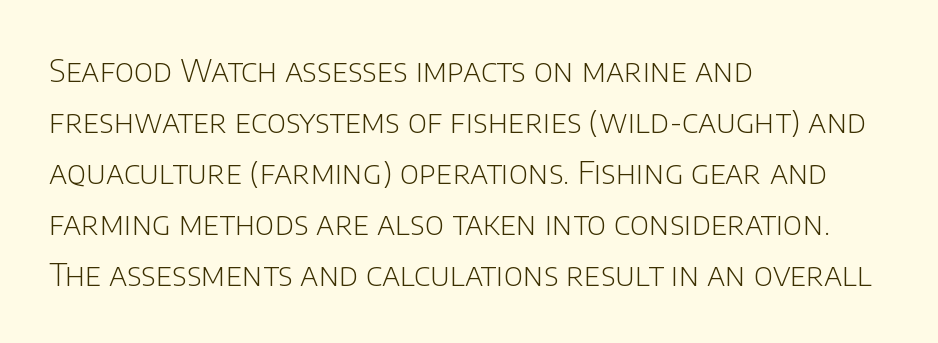
The image shows 32 px light sans-serif type, upright; set left-aligned, normal line spacing (1.59x), normal letter spacing, not underlined; low stroke contrast and a large x-height.
